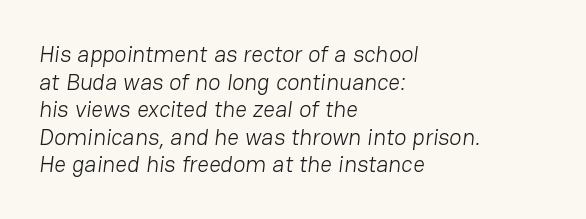
The image shows 23 px text type; set left-aligned, line spacing 1.2x, normal letter spacing, not underlined.
